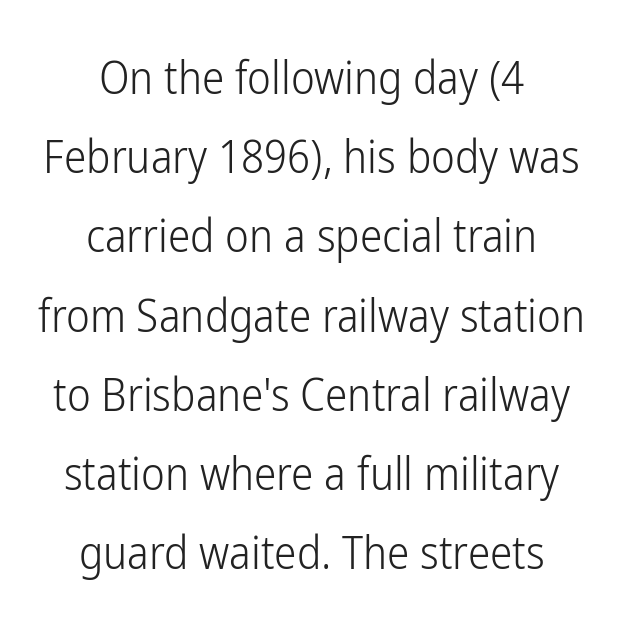
The image shows 45 px light, condensed sans-serif type, upright; set centered, line spacing 1.76x, normal letter spacing, not underlined; low stroke contrast and a medium x-height.
